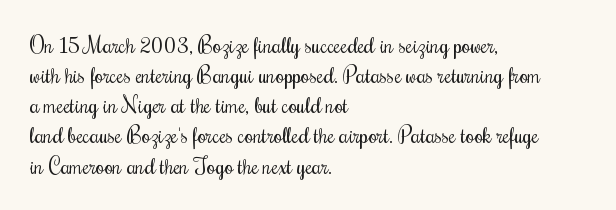
The image shows 22 px text type; set left-aligned, normal line spacing (1.37x), normal letter spacing, not underlined.
